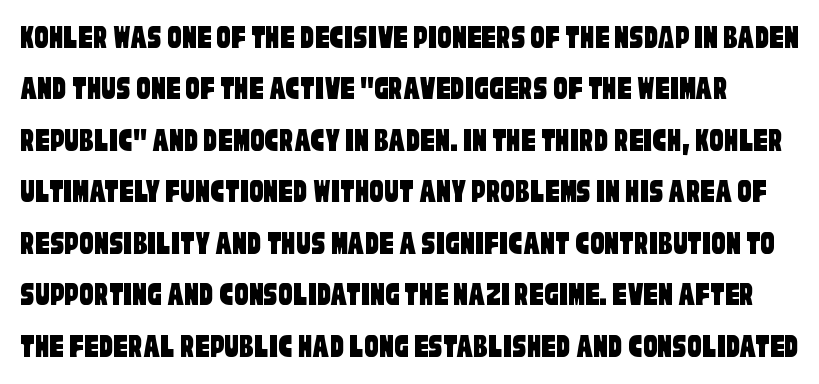
Q: Is the typeface a serif or a sans-serif typeface? A: Sans-serif.
Q: Is the text underlined? A: No.
Q: Is the spacing between letters normal or unusually wide? A: Normal.
Q: Is the spacing between lines tight, normal or loose? A: Normal.
Q: Width (condensed, normal, or wide)? A: Condensed.
Q: Stroke contrast? A: Low.
Q: x-height? A: Large.
Q: Monospaced? A: No.
